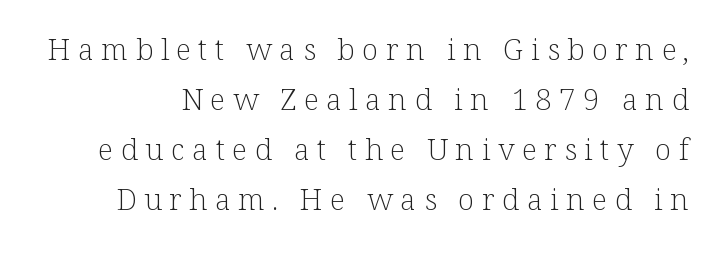
Q: Is the text bold? A: No.
Q: Is the text italic (slanted)? A: No, it is upright.
Q: Is the typeface a serif or a sans-serif typeface? A: Serif.
Q: Is the text underlined? A: No.
Q: Is the spacing between letters normal or unusually wide? A: Unusually wide.
Q: Is the spacing between lines tight, normal or loose? A: Normal.
Q: Width (condensed, normal, or wide)? A: Normal.
Q: Stroke contrast? A: Low.
Q: x-height? A: Medium.
Q: Monospaced? A: No.
